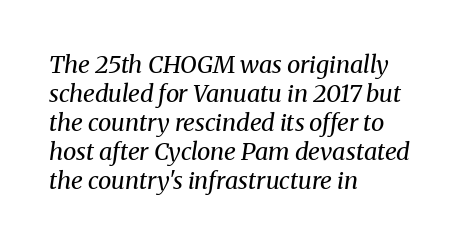
The specimen omits any rule beneath the text block's lines. The typesetter chose a ragged-right arrangement here. Every character sits at an angle, as italics do. Standard letterfit; no display-style spreading of the glyphs. No chunkiness to these letters — they're not bold.
